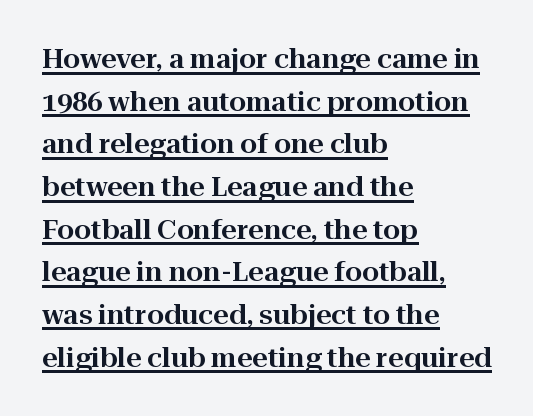
{"italic": "no", "underline": "yes", "align": "left", "line_spacing": "normal", "line_spacing_ratio": 1.58, "letter_spacing": "normal", "letter_spacing_em": 0.0, "glyph_px": 27}
